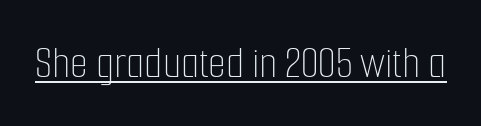
The image shows 46 px thin, condensed type, upright; set normal letter spacing, underlined; low stroke contrast and a medium x-height.
